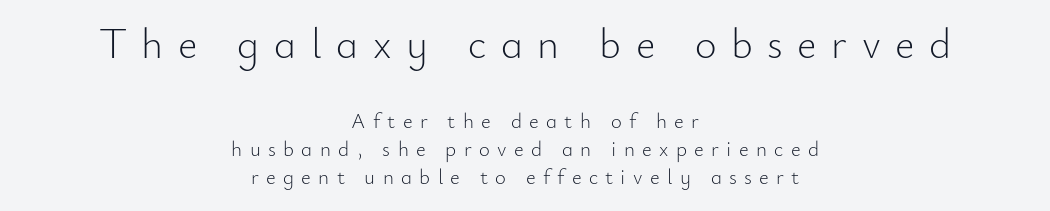
{"serif": "no", "italic": "no", "bold": "no", "weight": "light", "width": "normal", "stroke_contrast": "low", "x_height": "small", "monospaced": "no", "underline": "no", "align": "center", "line_spacing": "normal", "line_spacing_ratio": 1.33, "letter_spacing": "wide", "letter_spacing_em": 0.35, "larger_block": "first", "size_ratio": 2.0, "glyph_px": 42}
